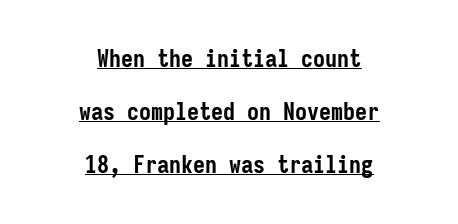
Caption: lettering with a line underneath. The letterforms sit shoulder to shoulder at normal distance. The sample has been set heavy, in full bold. The whitespace from short lines is split evenly between both sides. A roman cut, with each character standing at attention. Summary of vertical rhythm: relaxed, with wide interline spacing.
